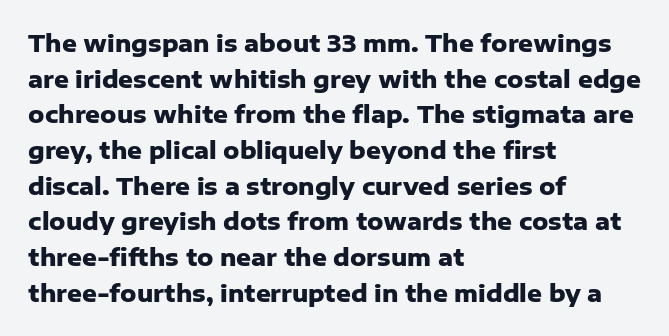
{"italic": "no", "bold": "yes", "underline": "no", "align": "left", "line_spacing": "normal", "line_spacing_ratio": 1.55, "letter_spacing": "normal", "letter_spacing_em": 0.0, "glyph_px": 23}
